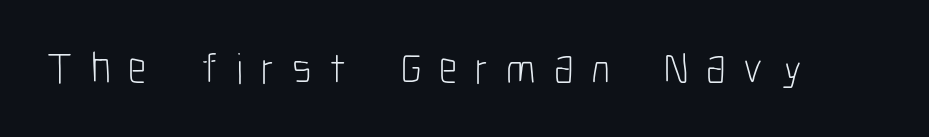
The image shows 44 px light, condensed sans-serif type, upright; set unusually wide letter spacing (+0.4 em), not underlined; low stroke contrast and a medium x-height.
